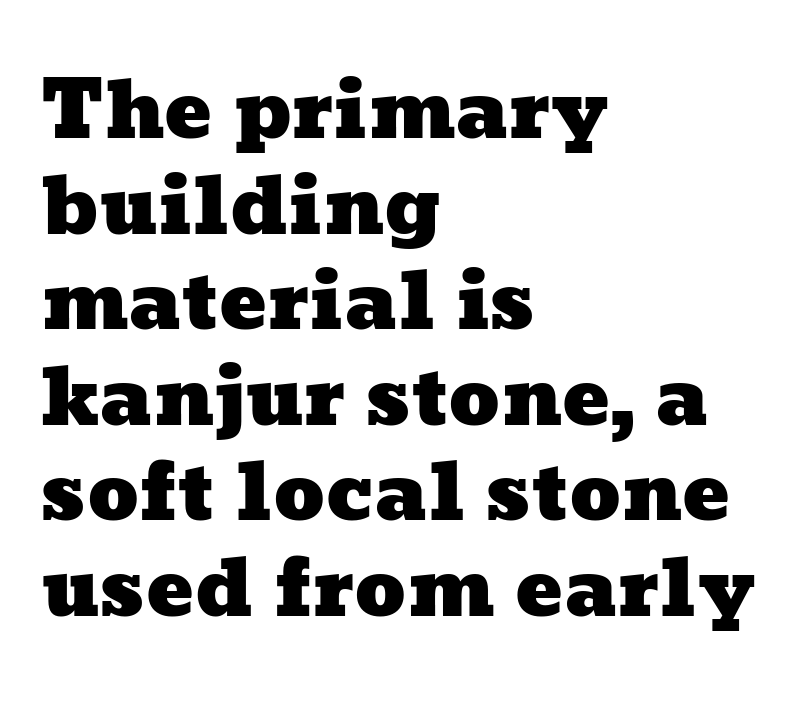
Short and long lines alike share a common starting point at left. A typesetter would call this zero additional tracking. These lines are rendered in a variable-pitch font. Type without underlining.
